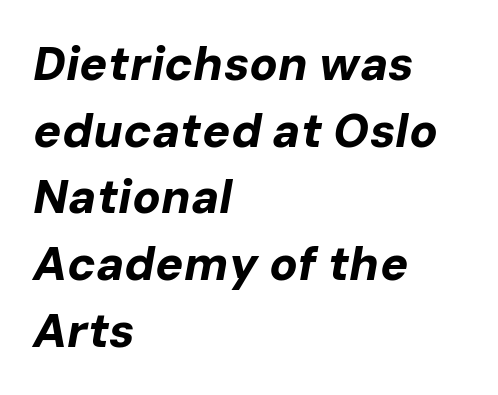
The image shows 47 px bold type, italic (leaning right); set left-aligned, normal line spacing (1.42x), normal letter spacing, not underlined; low stroke contrast and a medium x-height.
